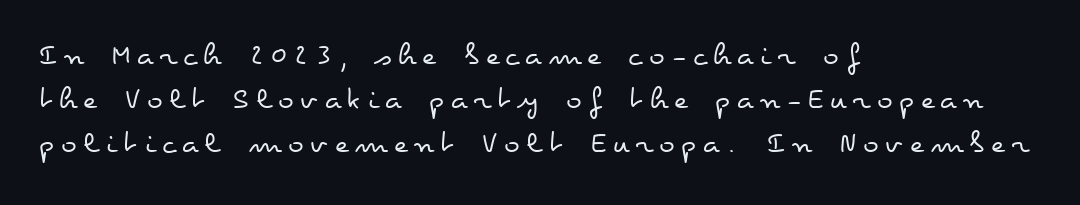
Q: Is the text bold? A: No.
Q: Is the text italic (slanted)? A: No, it is upright.
Q: Is the text underlined? A: No.
Q: How is the paragraph aligned? A: Left-aligned.
Q: Is the spacing between lines tight, normal or loose? A: Normal.
Q: Width (condensed, normal, or wide)? A: Wide.
Q: Stroke contrast? A: Low.
Q: x-height? A: Small.
Q: Monospaced? A: No.
